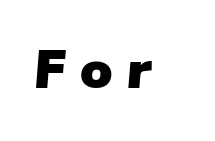
Q: Is the text italic (slanted)? A: Yes, it leans right by about 5 degrees.
Q: Is the text underlined? A: No.
Q: Is the spacing between letters normal or unusually wide? A: Unusually wide.
Q: Width (condensed, normal, or wide)? A: Normal.
Q: Stroke contrast? A: Low.
Q: x-height? A: Medium.
Q: Monospaced? A: No.
